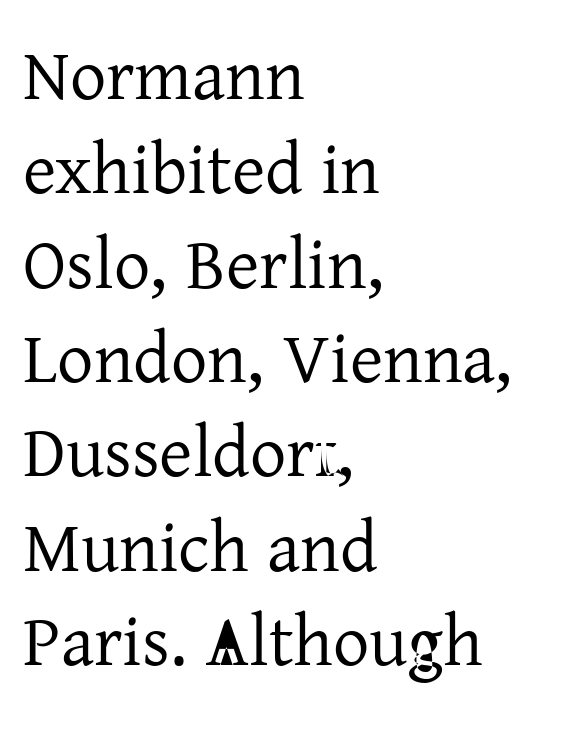
{"serif": "yes", "italic": "no", "bold": "no", "weight": "regular", "width": "normal", "stroke_contrast": "low", "x_height": "medium", "monospaced": "no", "underline": "no", "align": "left", "line_spacing": "normal", "line_spacing_ratio": 1.31, "letter_spacing": "normal", "letter_spacing_em": 0.0, "glyph_px": 72}
